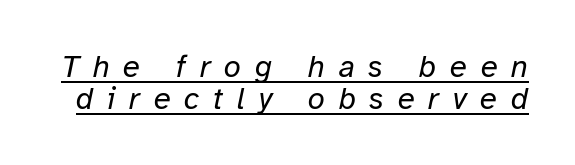
{"italic": "yes", "lean": "right", "slant_degrees": 12, "bold": "no", "weight": "regular", "width": "normal", "stroke_contrast": "low", "x_height": "medium", "monospaced": "no", "underline": "yes", "line_spacing": "tight", "line_spacing_ratio": 1.03, "letter_spacing": "wide", "letter_spacing_em": 0.44, "glyph_px": 31}
